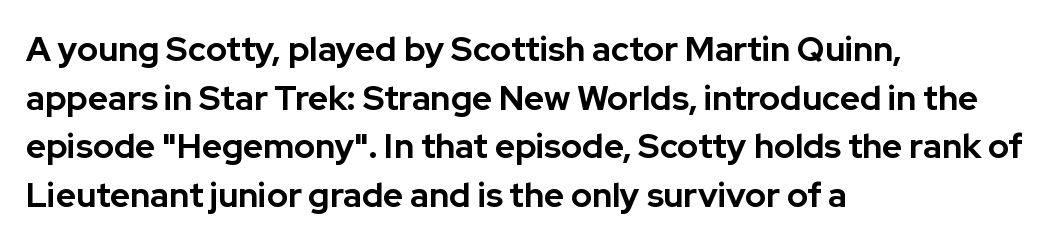
Q: Is the text bold? A: Yes.
Q: Is the text italic (slanted)? A: No, it is upright.
Q: Is the typeface a serif or a sans-serif typeface? A: Sans-serif.
Q: Is the text underlined? A: No.
Q: How is the paragraph aligned? A: Left-aligned.
Q: Is the spacing between letters normal or unusually wide? A: Normal.
Q: Is the spacing between lines tight, normal or loose? A: Normal.
Q: Width (condensed, normal, or wide)? A: Normal.
Q: Stroke contrast? A: Low.
Q: x-height? A: Medium.
Q: Monospaced? A: No.
